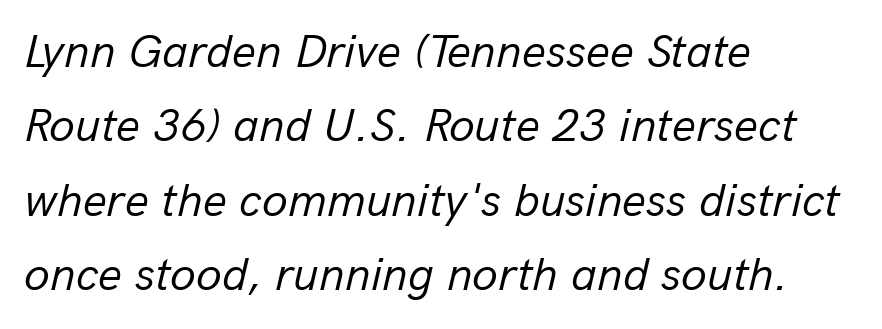
Q: Is the text bold? A: No.
Q: Is the text italic (slanted)? A: Yes, it leans right by about 13 degrees.
Q: Is the text underlined? A: No.
Q: How is the paragraph aligned? A: Left-aligned.
Q: Is the spacing between letters normal or unusually wide? A: Normal.
Q: Is the spacing between lines tight, normal or loose? A: Normal.
Q: Width (condensed, normal, or wide)? A: Normal.
Q: Stroke contrast? A: Low.
Q: x-height? A: Medium.
Q: Monospaced? A: No.
